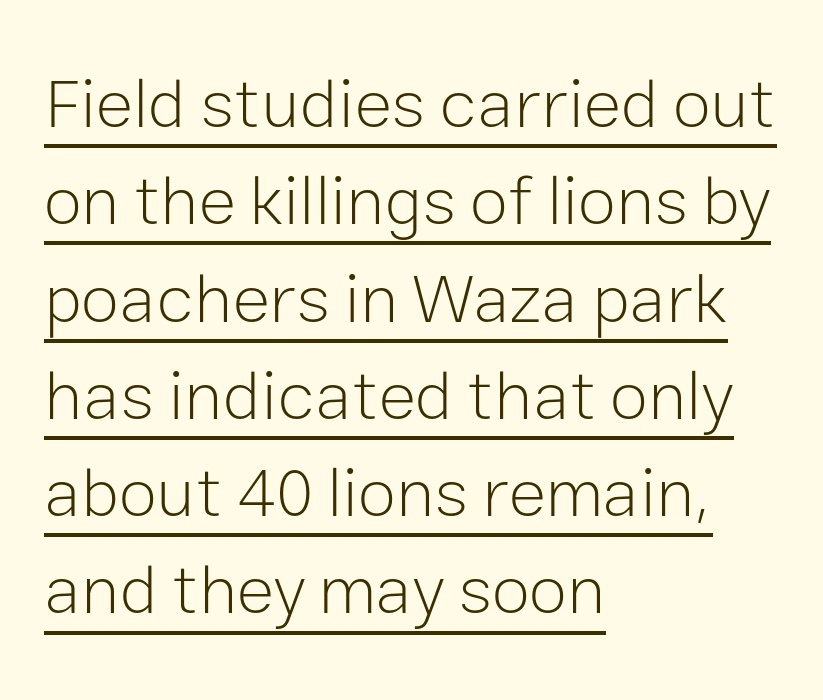
Q: Is the text bold? A: No.
Q: Is the text italic (slanted)? A: No, it is upright.
Q: Is the typeface a serif or a sans-serif typeface? A: Sans-serif.
Q: Is the text underlined? A: Yes.
Q: How is the paragraph aligned? A: Left-aligned.
Q: Is the spacing between letters normal or unusually wide? A: Normal.
Q: Is the spacing between lines tight, normal or loose? A: Normal.
Q: Width (condensed, normal, or wide)? A: Normal.
Q: Stroke contrast? A: Low.
Q: x-height? A: Medium.
Q: Monospaced? A: No.
